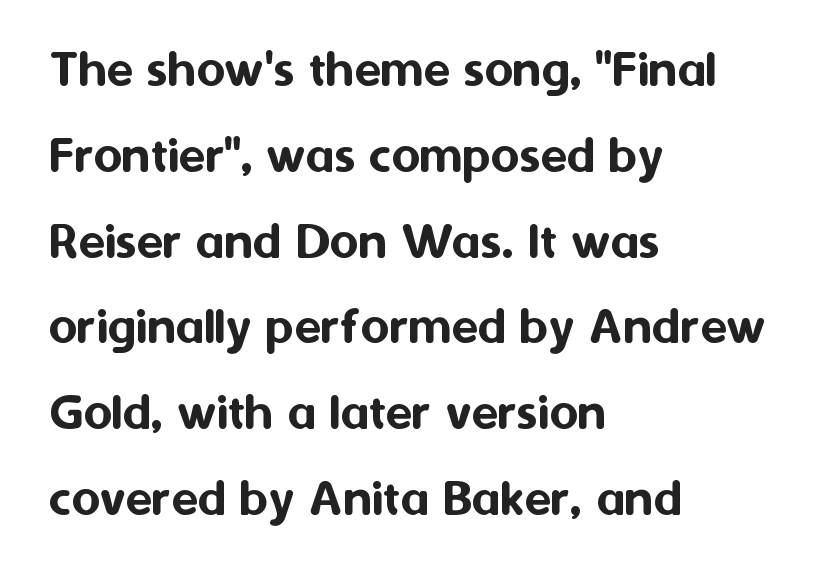
A typesetter would label this face a sans. Anything drawn beneath the words? Only blank space. What's the leading like? Ordinary, nothing unusual. The paragraph shown leans on its left margin.
